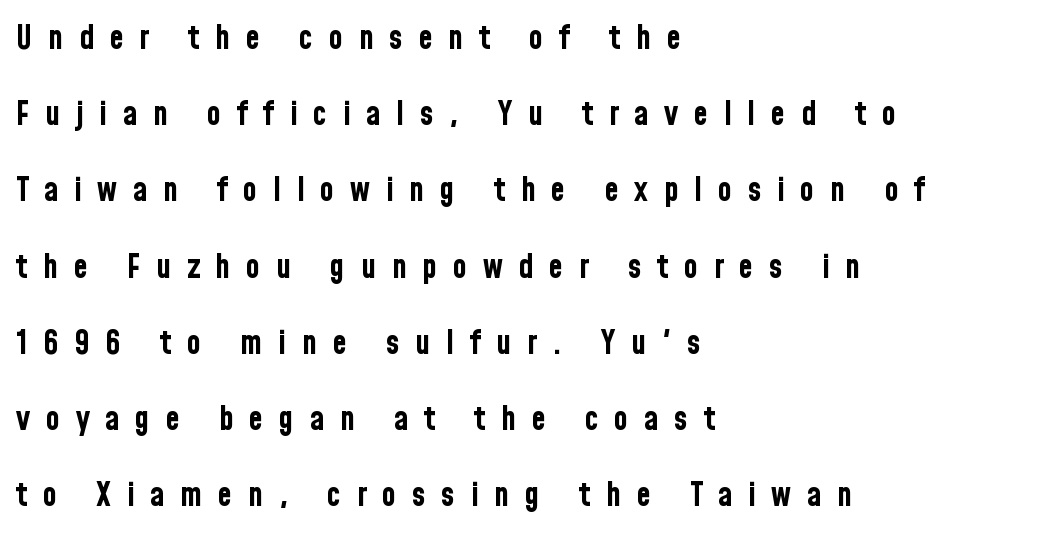
The rendering shows plain stroke endings on the letterforms — a sans-serif design. Characters follow at a spacing far wider than the type designer built in. The rendering uses a large line-height, opening up the rows. The glyphs are unaccompanied by any horizontal stroke below them.
